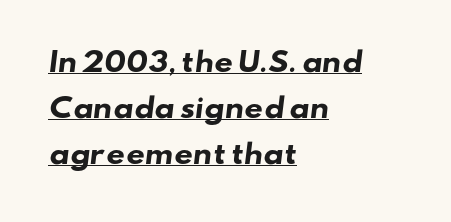
{"bold": "yes", "underline": "yes", "align": "left", "line_spacing_ratio": 1.76, "letter_spacing": "normal", "letter_spacing_em": 0.0, "glyph_px": 26}
